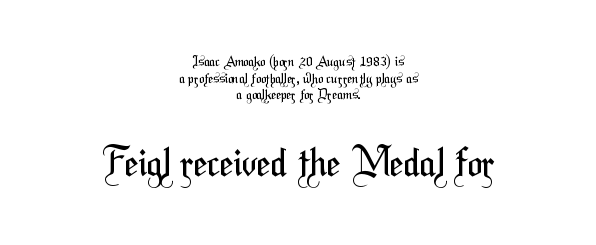
{"serif": "no", "bold": "no", "weight": "regular", "width": "condensed", "stroke_contrast": "medium", "x_height": "medium", "monospaced": "no", "underline": "no", "align": "center", "line_spacing_ratio": 1.18, "letter_spacing": "normal", "letter_spacing_em": 0.0, "larger_block": "second", "size_ratio": 2.79, "glyph_px": 39}
